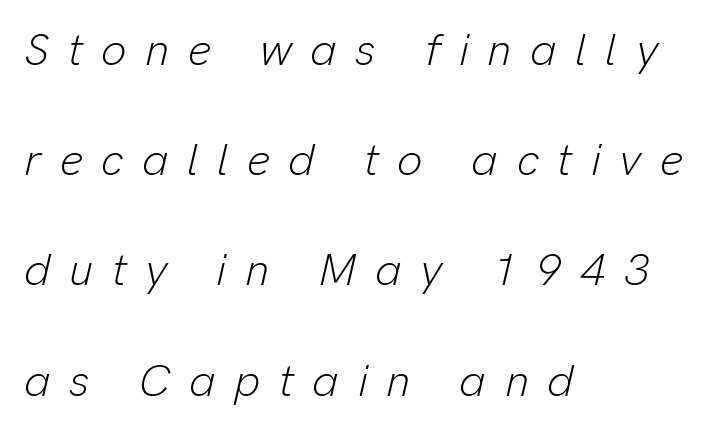
{"italic": "yes", "lean": "right", "slant_degrees": 13, "bold": "no", "weight": "light", "width": "normal", "stroke_contrast": "low", "x_height": "medium", "monospaced": "no", "underline": "no", "align": "left", "line_spacing": "loose", "line_spacing_ratio": 2.45, "letter_spacing": "wide", "letter_spacing_em": 0.41, "glyph_px": 45}
